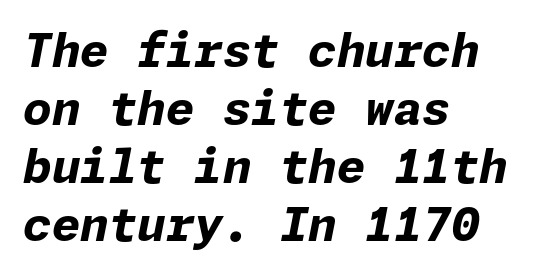
This sample uses an oblique cut, with every glyph tilted off the vertical. This block has exactly the height ordinary leading produces. Compared with a centered layout, this one pins lines to the left instead. Notice how thick the strokes are: this is what a full bold looks like.
